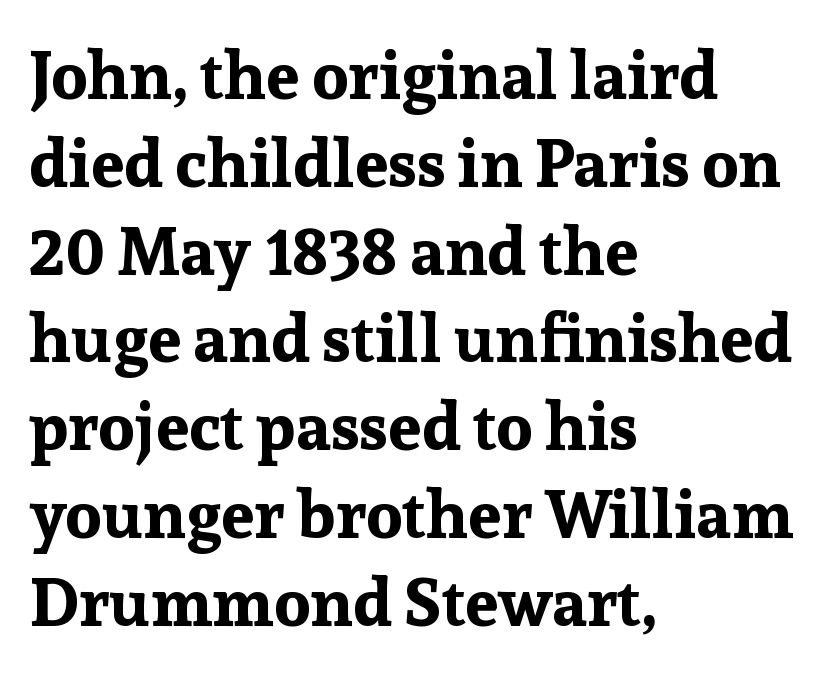
Q: Is the text bold? A: Yes.
Q: Is the text italic (slanted)? A: No, it is upright.
Q: Is the typeface a serif or a sans-serif typeface? A: Serif.
Q: Is the text underlined? A: No.
Q: How is the paragraph aligned? A: Left-aligned.
Q: Is the spacing between letters normal or unusually wide? A: Normal.
Q: Is the spacing between lines tight, normal or loose? A: Normal.
Q: Width (condensed, normal, or wide)? A: Normal.
Q: Stroke contrast? A: Low.
Q: x-height? A: Medium.
Q: Monospaced? A: No.
